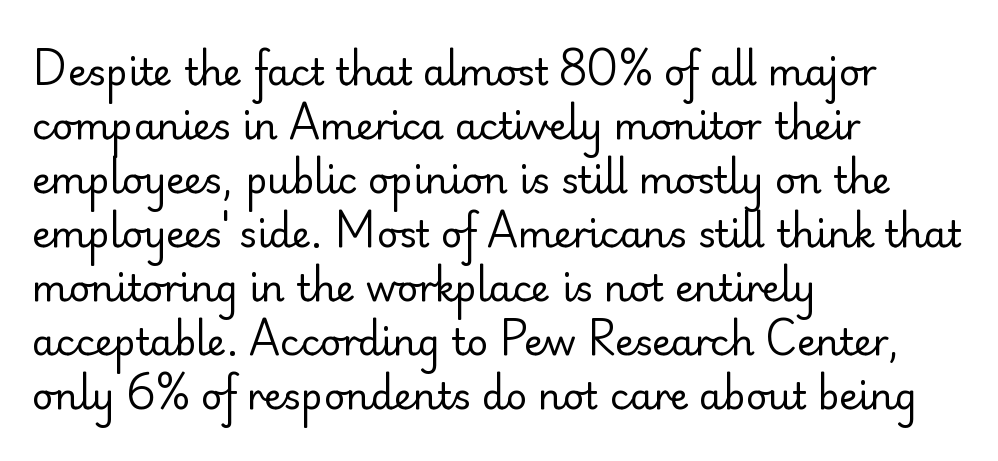
The weight tops out at a normal text grade. Is this a fixed-width face? No — the glyphs have proportional, varying widths. Note: no serifs on the glyphs. Visually the block forms a straight wall on the left and a jagged coastline on the right.
